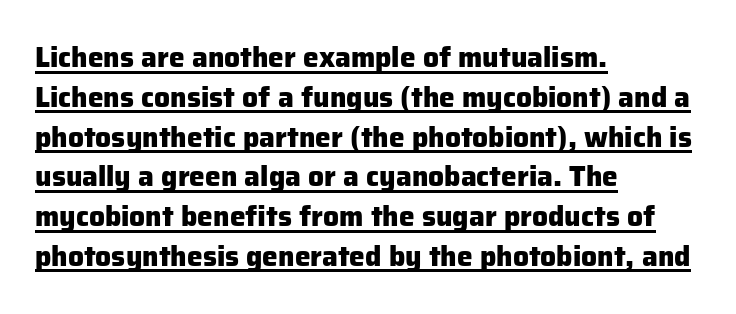
{"serif": "no", "italic": "no", "bold": "yes", "weight": "heavy", "width": "normal", "stroke_contrast": "low", "x_height": "medium", "monospaced": "no", "underline": "yes", "align": "left", "line_spacing": "normal", "line_spacing_ratio": 1.42, "letter_spacing": "normal", "letter_spacing_em": 0.0, "glyph_px": 28}
